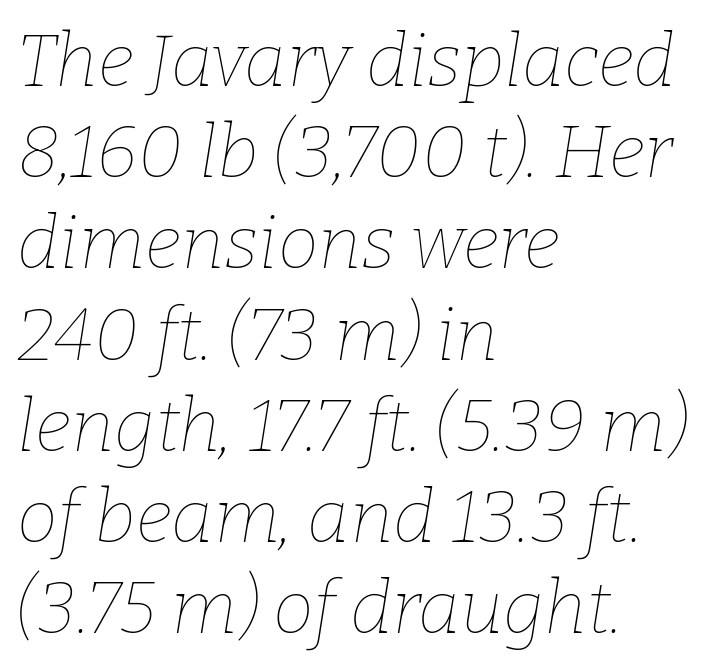
The image shows 73 px thin type, italic (leaning right); set left-aligned, normal line spacing (1.25x), normal letter spacing, not underlined; low stroke contrast and a medium x-height.
